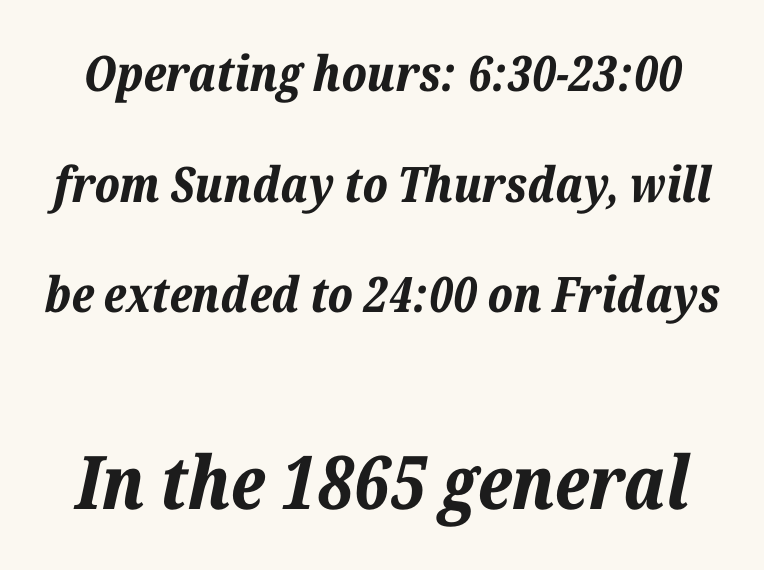
{"italic": "yes", "lean": "right", "slant_degrees": 12, "bold": "yes", "weight": "bold", "width": "normal", "stroke_contrast": "low", "x_height": "medium", "monospaced": "no", "underline": "no", "line_spacing": "loose", "line_spacing_ratio": 2.26, "letter_spacing": "normal", "letter_spacing_em": 0.0, "larger_block": "second", "size_ratio": 1.51, "glyph_px": 74}
